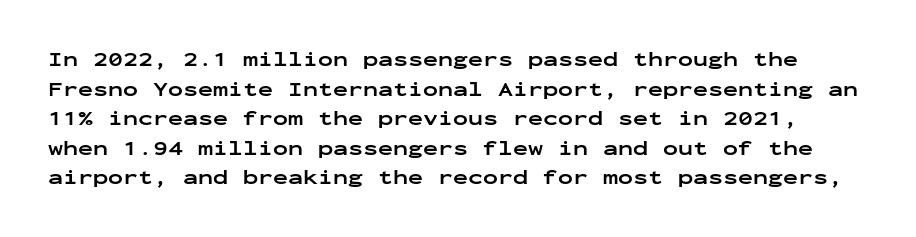
The image shows 20 px bold type, upright; set normal line spacing (1.48x), normal letter spacing, not underlined.
